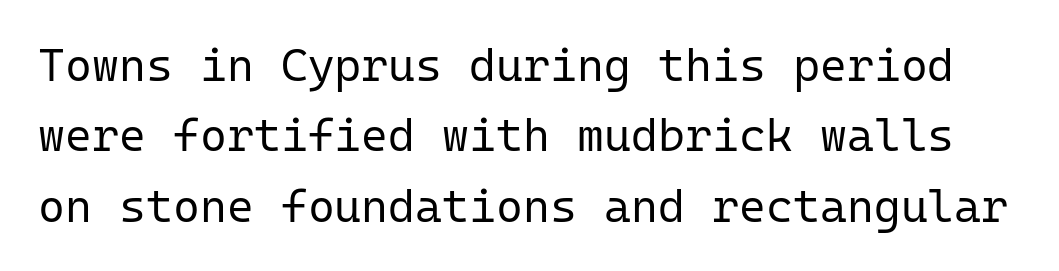
This rendering employs a face without finishing strokes, i.e., a sans-serif. How would I describe the line gaps? Plain and ordinary. Quick note: underline off. The axis of the letterforms is exactly vertical. Stem width sits at or under what a default text font uses.
